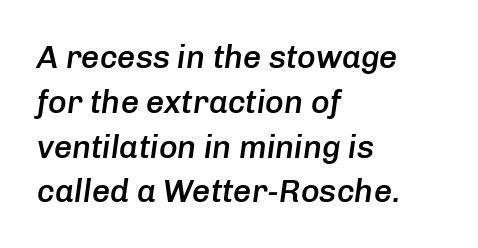
Whoever set this chose a conventional vertical rhythm. A typesetter would call this proportional, since set widths differ per character. Nothing unusual about the tracking: characters are spaced as the font intends. Rule under the text: the space is simply empty. The compositor pushed each line to the left boundary. As a designer I'd log this as weight 600, semibold.
